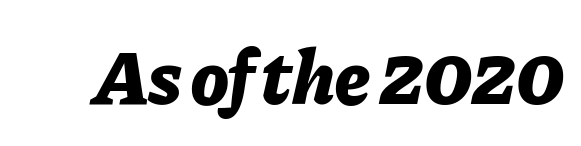
Q: Is the text bold? A: Yes.
Q: Is the text italic (slanted)? A: Yes, it leans right by about 11 degrees.
Q: Is the text underlined? A: No.
Q: Is the spacing between letters normal or unusually wide? A: Normal.
Q: Width (condensed, normal, or wide)? A: Normal.
Q: Stroke contrast? A: Low.
Q: x-height? A: Medium.
Q: Monospaced? A: No.
